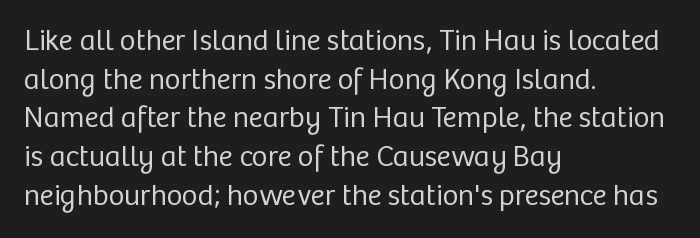
Classification — sans serif. The line texture is even and compact thanks to regular tracking. No italicization has been applied; the sample stays upright. Has an underline been added? It has not.
